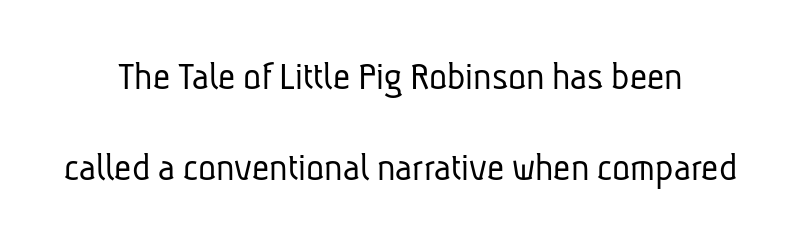
The passage shown stacks its lines with a broad gap. Character widths vary here, with narrow letters taking less room than wide ones. The letterforms sit at book weight or below. Nothing sits at the stroke ends, so this counts as sans-serif. Plain, unruled lines of type.
